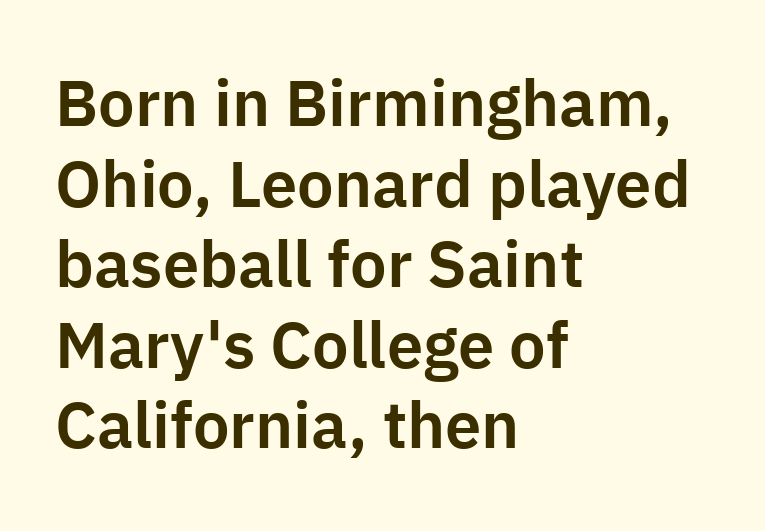
The image shows 65 px sans-serif type, upright; set left-aligned, line spacing 1.24x, normal letter spacing, not underlined; low stroke contrast and a medium x-height.
